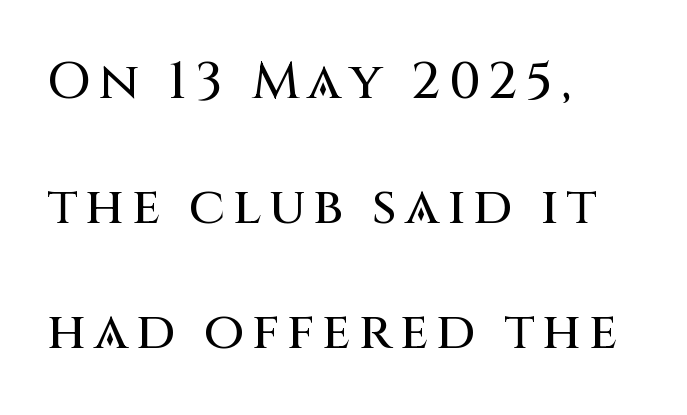
{"serif": "no", "italic": "no", "width": "normal", "stroke_contrast": "medium", "x_height": "large", "monospaced": "no", "underline": "no", "align": "left", "line_spacing": "loose", "line_spacing_ratio": 2.4, "glyph_px": 52}
